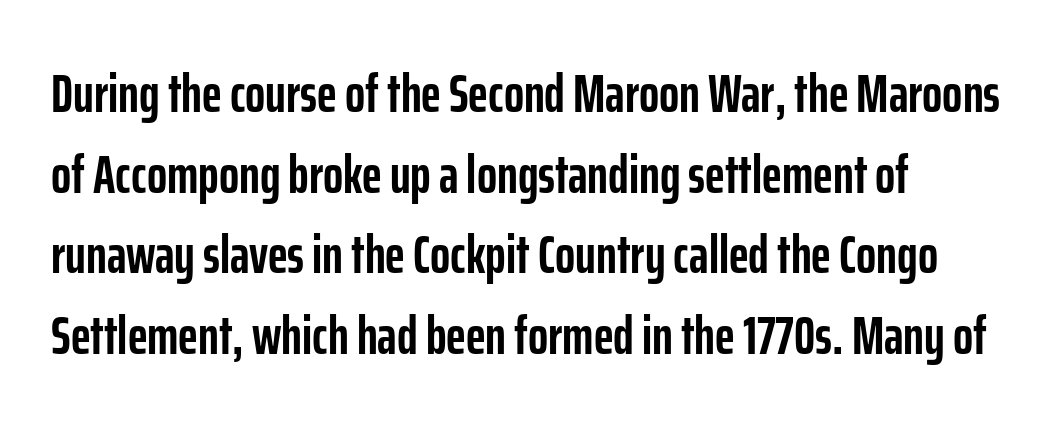
Reading down the block, your eye returns to a fixed left position each line. It's the straight-up-and-down kind of type. Lines of text with bare space underneath. What kind of face is this? One without serifs — a sans. Honestly, the letter spacing is just normal — you wouldn't notice it.
